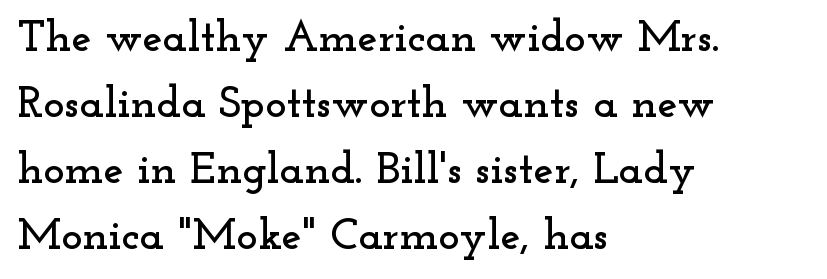
Q: Is the text italic (slanted)? A: No, it is upright.
Q: Is the typeface a serif or a sans-serif typeface? A: Serif.
Q: Is the text underlined? A: No.
Q: How is the paragraph aligned? A: Left-aligned.
Q: Is the spacing between letters normal or unusually wide? A: Normal.
Q: Is the spacing between lines tight, normal or loose? A: Normal.
Q: Width (condensed, normal, or wide)? A: Wide.
Q: Stroke contrast? A: Low.
Q: x-height? A: Small.
Q: Monospaced? A: No.
